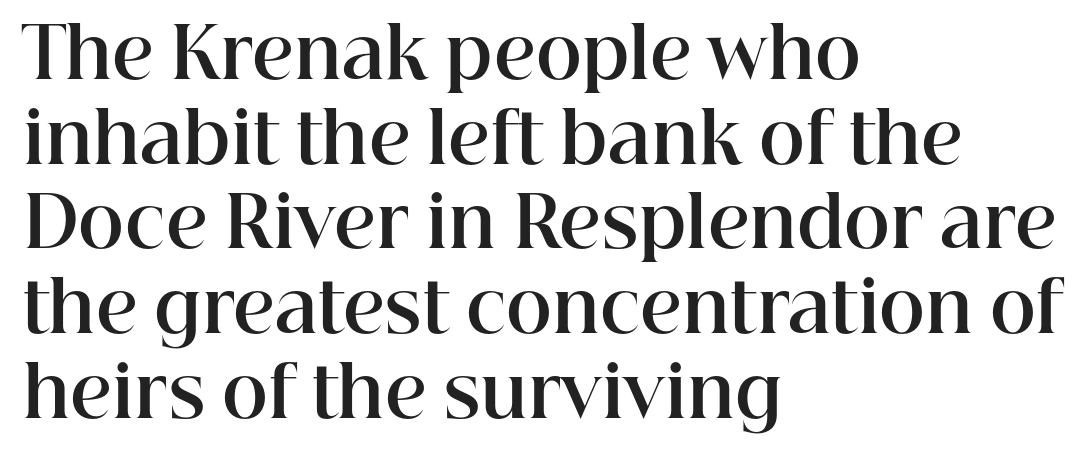
The image shows 70 px bold serif type, upright; set left-aligned, line spacing 1.21x, normal letter spacing, not underlined; high stroke contrast and a medium x-height.
